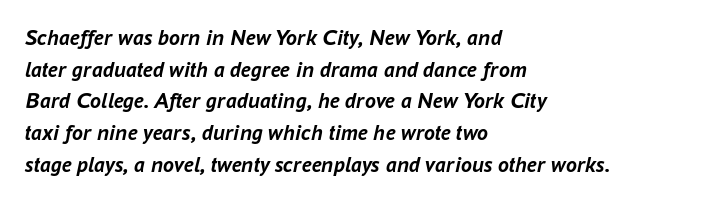
These lines keep a tight, regular rhythm from letter to letter. These lines carry a lot of weight — the face is fully bold. Left-aligned paragraph, ragged on the right. The passage shown stacks its lines at a standard gap. Quick note: underline off. The lettering tilts uniformly, giving the passage an italic look.
